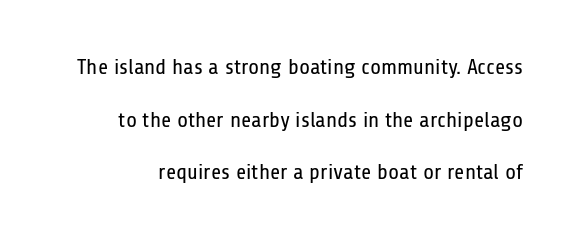
{"italic": "no", "bold": "no", "underline": "no", "align": "right", "line_spacing": "loose", "line_spacing_ratio": 2.39, "letter_spacing": "normal", "letter_spacing_em": 0.0, "glyph_px": 22}
